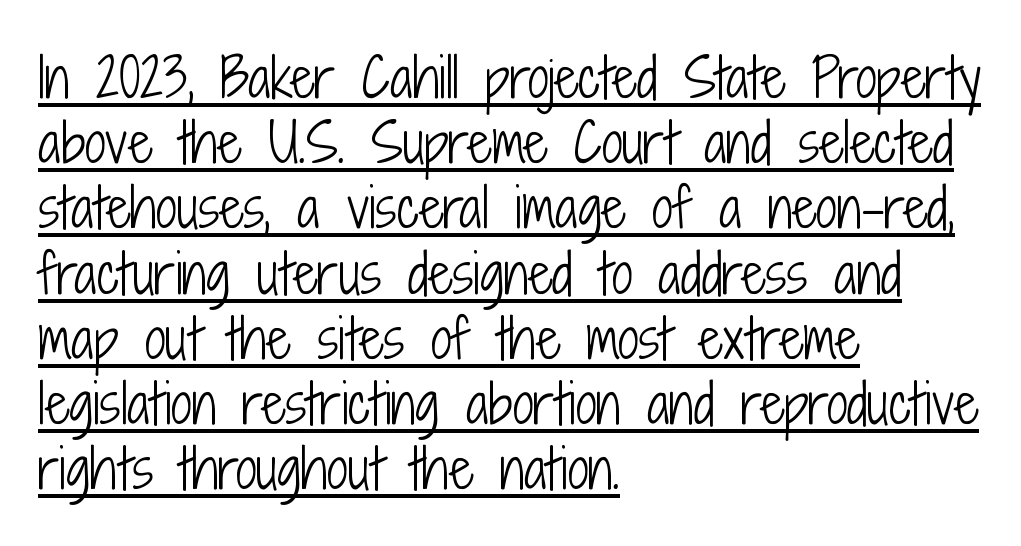
The image shows 53 px light, condensed sans-serif type, upright; set left-aligned, line spacing 1.23x, normal letter spacing, underlined; low stroke contrast and a medium x-height.
